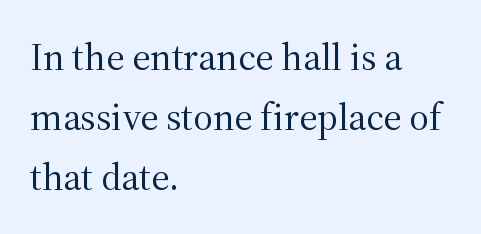
Only glyphs here, with clear space below each row. No italicization has been applied; the sample stays upright. A serif font was chosen for this passage. Each letter keeps its own natural width here, so spacing adapts to shape. A typesetter would call this leading conventional body-copy spacing.
